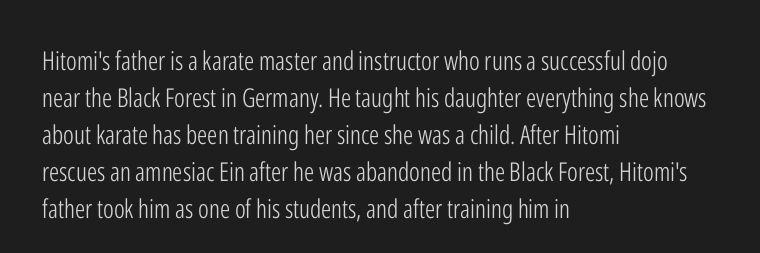
{"italic": "no", "bold": "no", "underline": "no", "align": "left", "line_spacing": "normal", "line_spacing_ratio": 1.42, "letter_spacing": "normal", "letter_spacing_em": 0.0, "glyph_px": 26}
